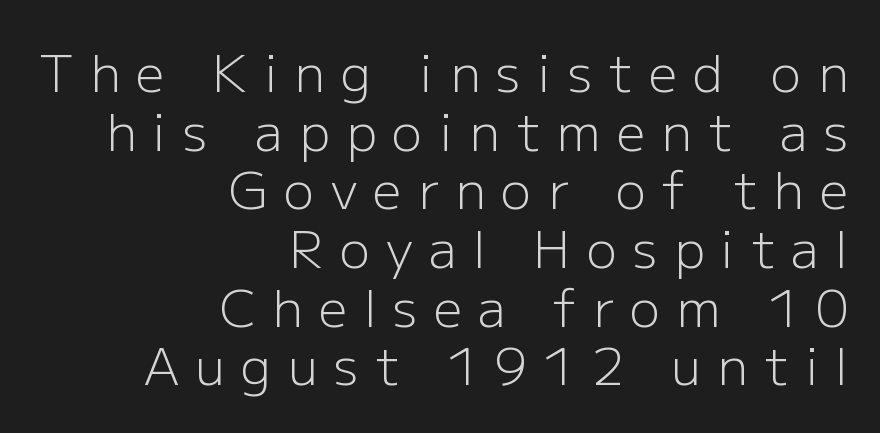
Q: Is the text bold? A: No.
Q: Is the text italic (slanted)? A: No, it is upright.
Q: Is the typeface a serif or a sans-serif typeface? A: Sans-serif.
Q: Is the text underlined? A: No.
Q: How is the paragraph aligned? A: Right-aligned.
Q: Is the spacing between letters normal or unusually wide? A: Unusually wide.
Q: Is the spacing between lines tight, normal or loose? A: Tight.
Q: Width (condensed, normal, or wide)? A: Normal.
Q: Stroke contrast? A: Low.
Q: x-height? A: Medium.
Q: Monospaced? A: No.
